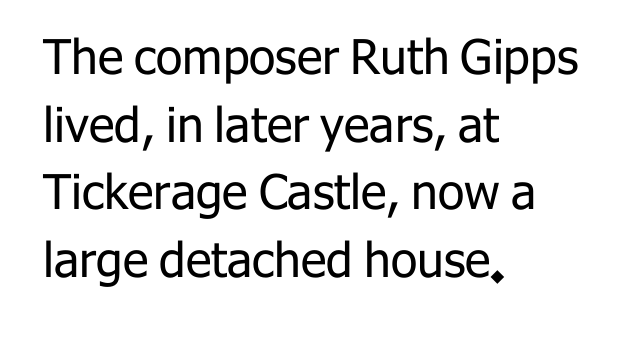
{"serif": "no", "italic": "no", "bold": "no", "weight": "regular", "width": "normal", "stroke_contrast": "low", "x_height": "medium", "monospaced": "no", "underline": "no", "align": "left", "line_spacing": "normal", "line_spacing_ratio": 1.41, "letter_spacing": "normal", "letter_spacing_em": 0.0, "glyph_px": 48}
